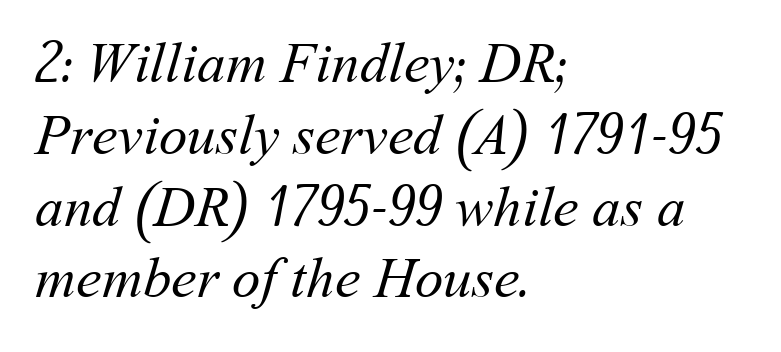
Q: Is the text bold? A: No.
Q: Is the text underlined? A: No.
Q: How is the paragraph aligned? A: Left-aligned.
Q: Is the spacing between letters normal or unusually wide? A: Normal.
Q: Is the spacing between lines tight, normal or loose? A: Normal.
Q: Width (condensed, normal, or wide)? A: Normal.
Q: Stroke contrast? A: Medium.
Q: x-height? A: Medium.
Q: Monospaced? A: No.
